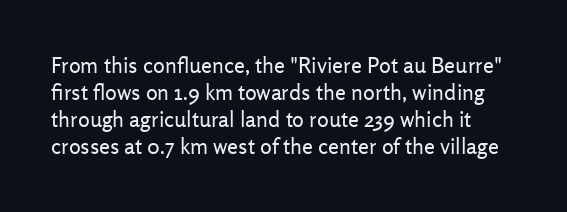
The image shows 22 px text type, upright; set line spacing 1.23x, normal letter spacing, not underlined.
